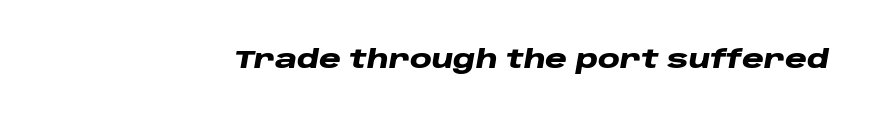
Emphasis by weight is at full strength: bold. Observe the lean: these are italic letterforms. Underlining? Definitely not there. Observe the ordinary spacing: letters are neighbours, not strangers.
